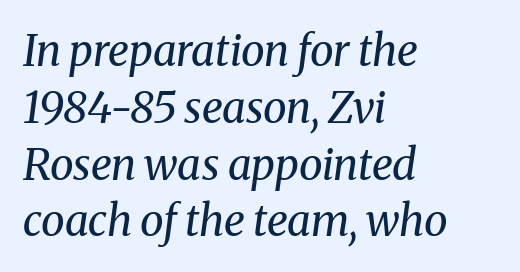
The image shows 43 px regular-weight serif type, italic (leaning right); set left-aligned, normal line spacing (1.32x), normal letter spacing, not underlined; medium stroke contrast and a medium x-height.
